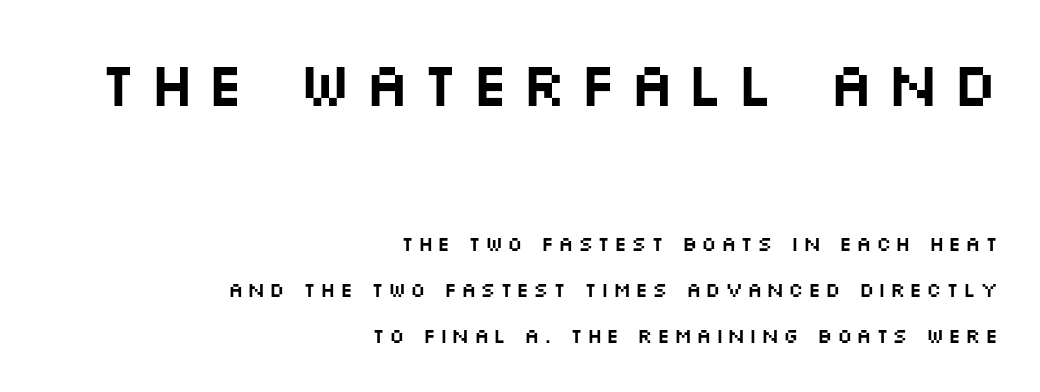
{"serif": "no", "italic": "no", "width": "wide", "stroke_contrast": "medium", "x_height": "large", "monospaced": "no", "underline": "no", "align": "right", "line_spacing": "loose", "line_spacing_ratio": 2.21, "larger_block": "first", "size_ratio": 2.95, "glyph_px": 62}
